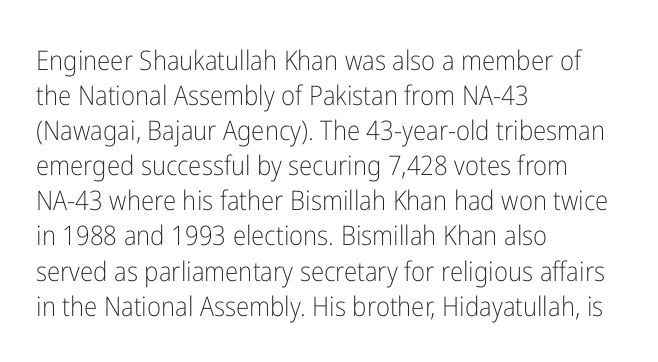
Style check: upright. Plain, unruled lines of type. The paragraph has a hard left edge and a soft right edge. This rendering leaves character spacing at its baseline value. A typesetter would call this leading conventional body-copy spacing. These glyphs show unthickened strokes, regular width or finer.
